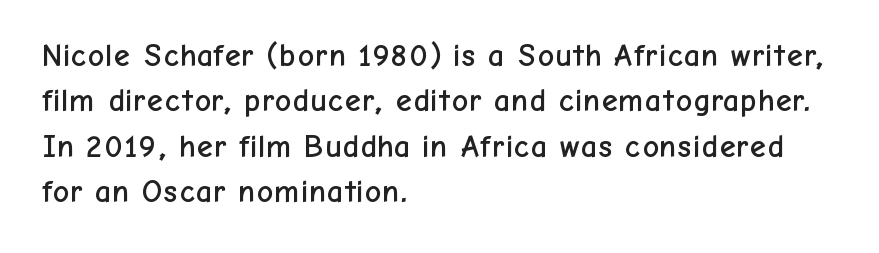
The image shows 32 px sans-serif type, upright; set left-aligned, normal line spacing (1.42x), normal letter spacing, not underlined; low stroke contrast and a medium x-height.
